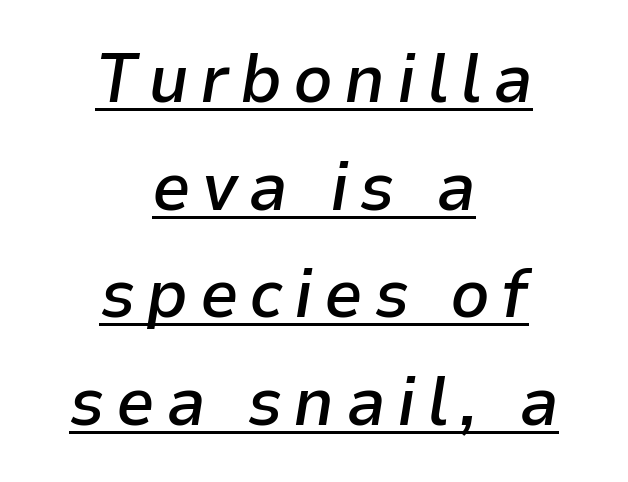
A typesetter would call this leading conventional body-copy spacing. The paragraph has two soft edges and a firm central axis. Its strokes are somewhat broadened, the hallmark of semibold type. A typesetter would call this proportional, since set widths differ per character. You can tell it's italic because the verticals aren't actually vertical. Underlining? Definitely there.
